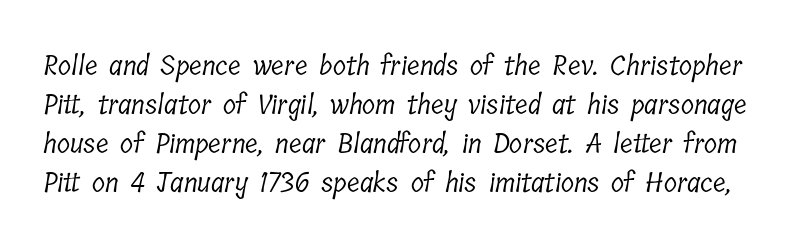
The strokes carry an ordinary text weight at most. Vertically, the passage feels balanced, rows spaced as you'd expect. Letter spacing: default. Has an underline been added? It has not.
